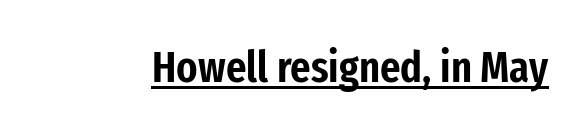
Q: Is the text italic (slanted)? A: No, it is upright.
Q: Is the typeface a serif or a sans-serif typeface? A: Sans-serif.
Q: Is the text underlined? A: Yes.
Q: Is the spacing between letters normal or unusually wide? A: Normal.
Q: Width (condensed, normal, or wide)? A: Condensed.
Q: Stroke contrast? A: Low.
Q: x-height? A: Medium.
Q: Monospaced? A: No.
